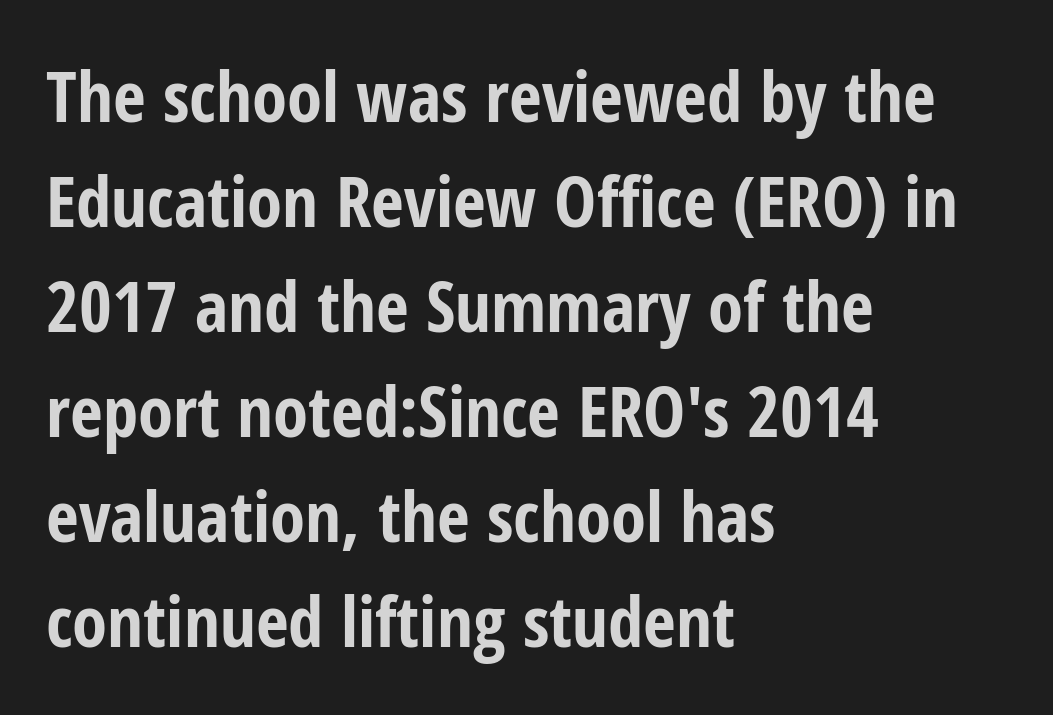
Q: Is the text bold? A: Yes.
Q: Is the text italic (slanted)? A: No, it is upright.
Q: Is the typeface a serif or a sans-serif typeface? A: Sans-serif.
Q: Is the text underlined? A: No.
Q: How is the paragraph aligned? A: Left-aligned.
Q: Is the spacing between letters normal or unusually wide? A: Normal.
Q: Is the spacing between lines tight, normal or loose? A: Normal.
Q: Width (condensed, normal, or wide)? A: Condensed.
Q: Stroke contrast? A: Low.
Q: x-height? A: Medium.
Q: Monospaced? A: No.
